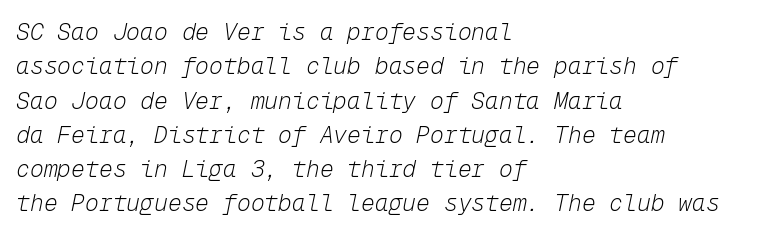
{"italic": "yes", "lean": "right", "slant_degrees": 12, "bold": "no", "underline": "no", "align": "left", "line_spacing": "normal", "line_spacing_ratio": 1.49, "letter_spacing": "normal", "letter_spacing_em": 0.0, "glyph_px": 23}
